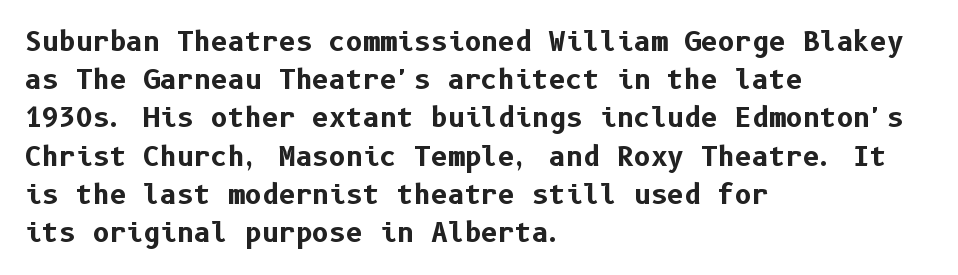
One glance says typical: line gaps are just what's usual. Students, note that the glyphs here touch the page at normal intervals. When letters stand straight like this, we call the style roman or upright. The string is rendered with underlining switched off. Casual observation: everything's shoved over to the left.
